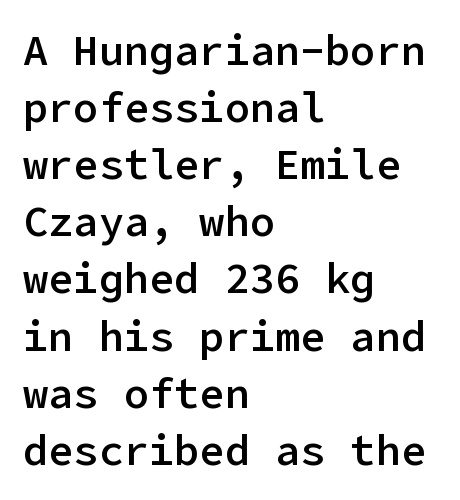
The image shows 42 px semibold sans-serif type, upright; set left-aligned, normal line spacing (1.36x), normal letter spacing, not underlined; low stroke contrast and a medium x-height.
